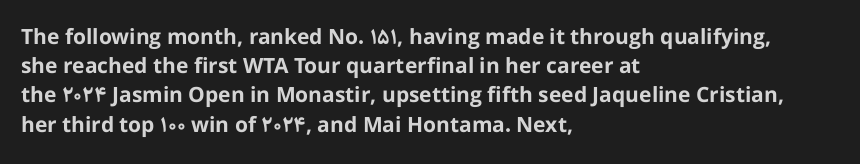
Q: Is the text bold? A: Yes.
Q: Is the text italic (slanted)? A: No, it is upright.
Q: Is the text underlined? A: No.
Q: How is the paragraph aligned? A: Left-aligned.
Q: Is the spacing between letters normal or unusually wide? A: Normal.
Q: Is the spacing between lines tight, normal or loose? A: Normal.
